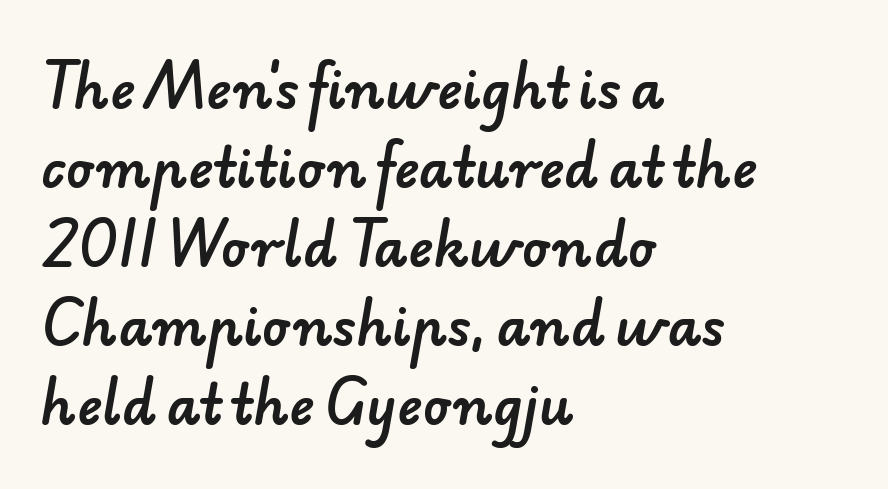
Inter-character spacing is left at the font's built-in metrics. Regarding leading, the lines here are spaced in the standard way. A typesetter would label this face a sans. Check the space under the baseline: it is left empty.
